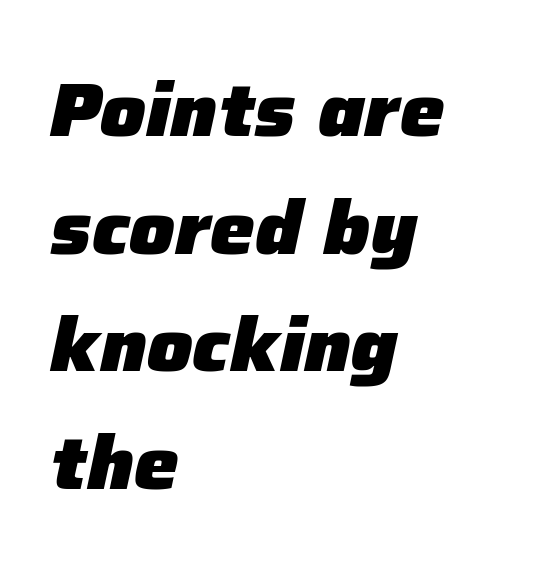
{"italic": "yes", "lean": "right", "slant_degrees": 12, "bold": "yes", "weight": "heavy", "width": "normal", "stroke_contrast": "low", "x_height": "medium", "monospaced": "no", "underline": "no", "align": "left", "line_spacing": "normal", "line_spacing_ratio": 1.57, "letter_spacing": "normal", "letter_spacing_em": 0.0, "glyph_px": 75}
